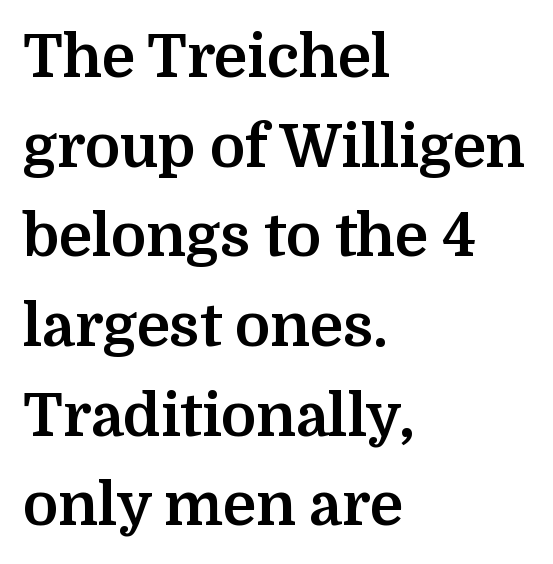
Descenders hang freely into open space. Set as a true bold cut, around the 700 mark. Do the characters align in a grid? No, the font is proportional. The text block is weighted toward the left margin, trailing off unevenly rightward.
